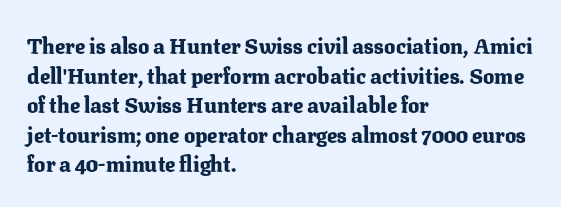
The image shows 21 px bold type, upright; set left-aligned, normal line spacing (1.41x), normal letter spacing, not underlined.
